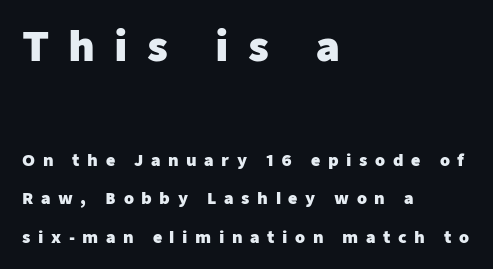
{"serif": "no", "italic": "no", "bold": "yes", "weight": "heavy", "width": "normal", "stroke_contrast": "low", "x_height": "medium", "monospaced": "no", "underline": "no", "align": "left", "line_spacing": "loose", "line_spacing_ratio": 2.4, "letter_spacing": "wide", "letter_spacing_em": 0.47, "larger_block": "first", "size_ratio": 2.5, "glyph_px": 40}
